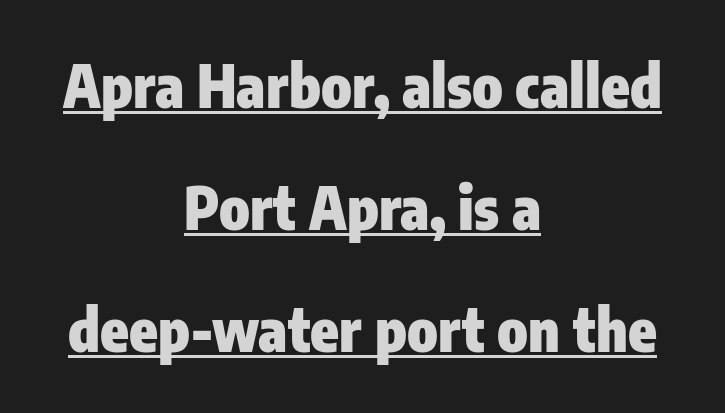
The image shows 58 px heavy, condensed sans-serif type, upright; set centered, loose line spacing (2.1x), normal letter spacing, underlined; low stroke contrast and a medium x-height.
